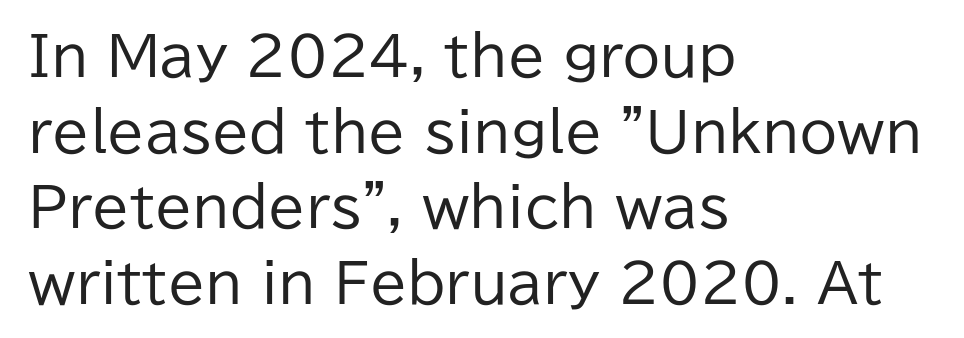
If you measured baseline to baseline, you'd find a middling distance. Note the varied advance widths — an 'i' is clearly narrower than an 'm'. Alignment: flush left. The lettering holds an erect, upright posture throughout. The text was rendered using a sans face with plain stroke endings. A quiet, ordinary-to-light weight characterises the typeface.
